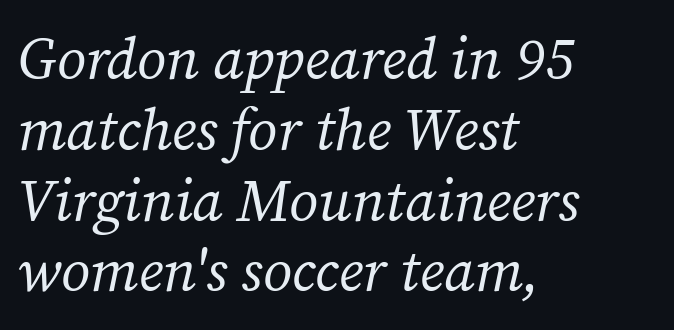
The image shows 58 px regular-weight serif type, italic (leaning right); set left-aligned, line spacing 1.22x, normal letter spacing, not underlined; medium stroke contrast and a medium x-height.
